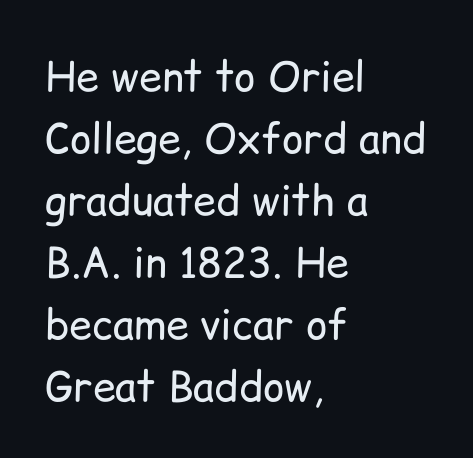
The image shows 41 px regular-weight sans-serif type, upright; set left-aligned, normal line spacing (1.51x), normal letter spacing, not underlined; low stroke contrast and a medium x-height.
